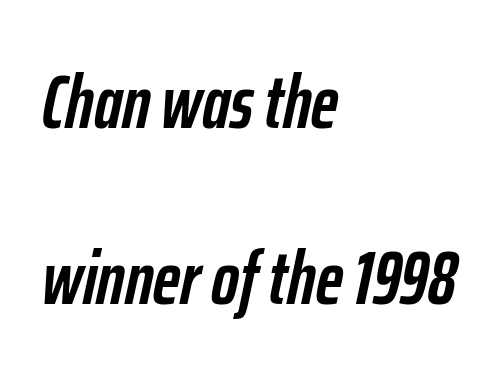
The image shows 75 px semibold, condensed type, italic (leaning right); set left-aligned, loose line spacing (2.35x), normal letter spacing, not underlined; low stroke contrast and a medium x-height.
